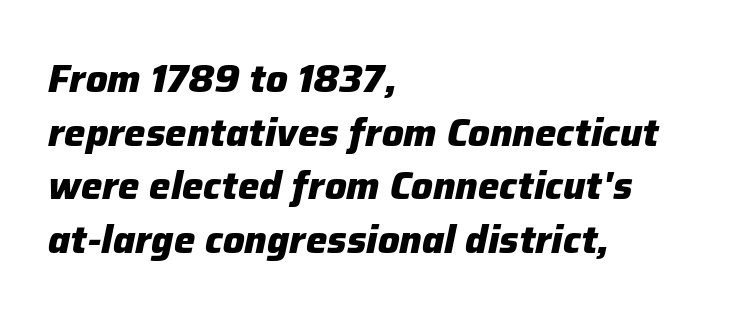
{"italic": "yes", "lean": "right", "slant_degrees": 12, "bold": "yes", "weight": "heavy", "width": "normal", "stroke_contrast": "low", "x_height": "medium", "monospaced": "no", "underline": "no", "align": "left", "line_spacing": "normal", "line_spacing_ratio": 1.41, "letter_spacing": "normal", "letter_spacing_em": 0.0, "glyph_px": 38}
